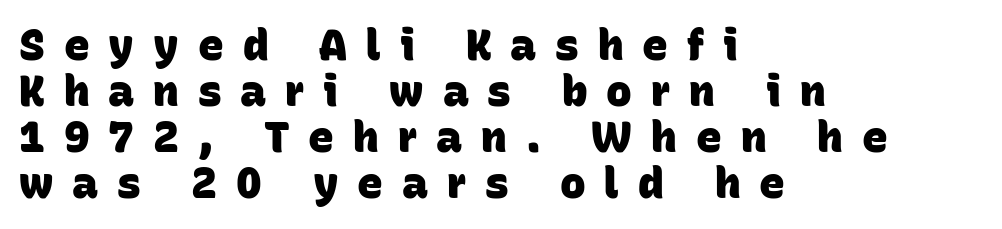
{"serif": "no", "bold": "yes", "weight": "heavy", "width": "normal", "stroke_contrast": "low", "x_height": "large", "monospaced": "no", "underline": "no", "align": "left", "line_spacing": "tight", "line_spacing_ratio": 1.07, "letter_spacing": "wide", "letter_spacing_em": 0.44, "glyph_px": 43}
